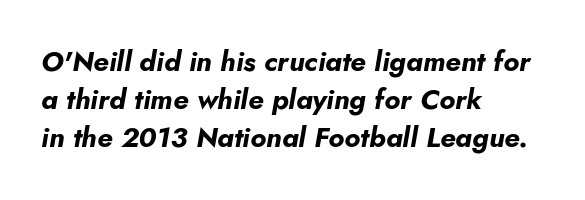
The image shows 28 px bold type, italic (leaning right); set left-aligned, normal line spacing (1.36x), normal letter spacing, not underlined; low stroke contrast and a small x-height.
